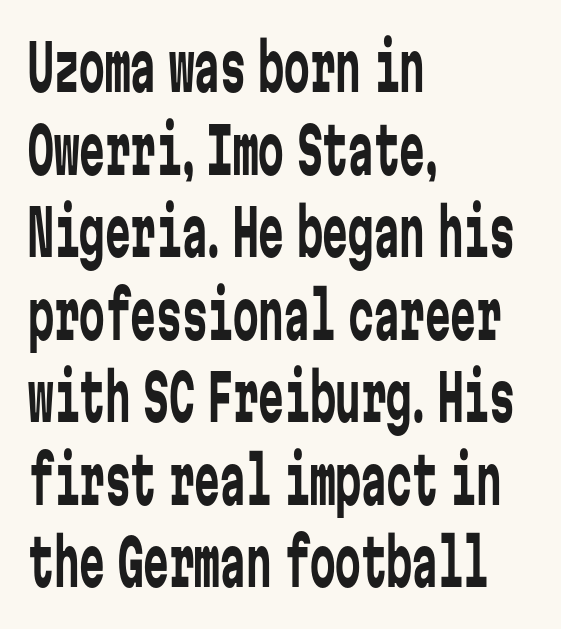
Q: Is the text bold? A: No.
Q: Is the text italic (slanted)? A: No, it is upright.
Q: Is the typeface a serif or a sans-serif typeface? A: Sans-serif.
Q: Is the text underlined? A: No.
Q: How is the paragraph aligned? A: Left-aligned.
Q: Is the spacing between letters normal or unusually wide? A: Normal.
Q: Is the spacing between lines tight, normal or loose? A: Normal.
Q: Width (condensed, normal, or wide)? A: Condensed.
Q: Stroke contrast? A: Low.
Q: x-height? A: Medium.
Q: Monospaced? A: Yes.
